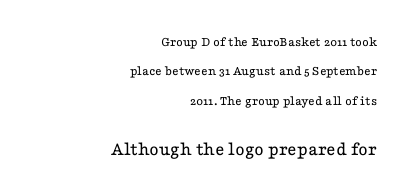
{"italic": "no", "bold": "no", "underline": "no", "align": "right", "line_spacing": "loose", "line_spacing_ratio": 2.09, "letter_spacing": "normal", "letter_spacing_em": 0.0, "larger_block": "second", "size_ratio": 1.43, "glyph_px": 20}
